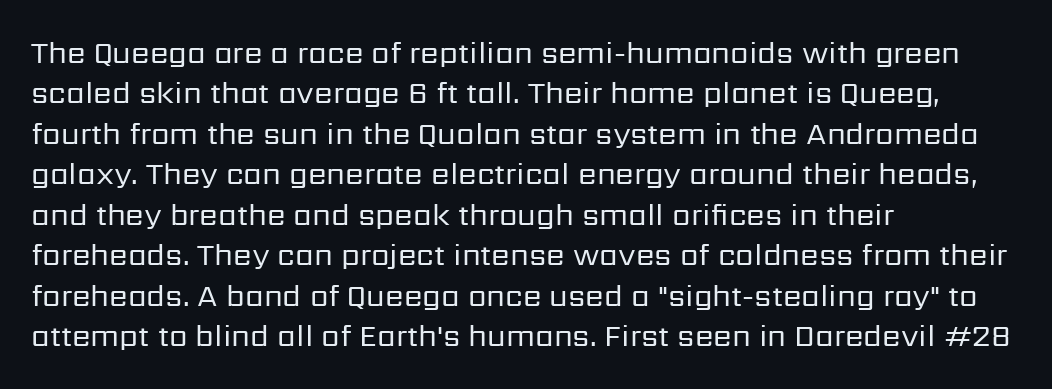
The characters display no serif detailing; their extremities are plain. In CSS terms this would be text-align: left. Ordinary non-slanted type is in use. A typesetter would call this proportional, since set widths differ per character.
